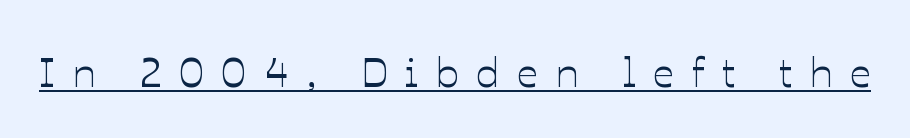
{"italic": "no", "width": "normal", "stroke_contrast": "low", "x_height": "medium", "monospaced": "no", "underline": "yes", "letter_spacing": "wide", "letter_spacing_em": 0.41, "glyph_px": 42}
